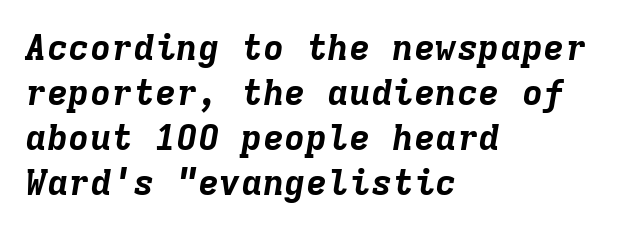
{"italic": "yes", "lean": "right", "slant_degrees": 9, "bold": "yes", "weight": "bold", "width": "normal", "stroke_contrast": "low", "x_height": "medium", "monospaced": "yes", "underline": "no", "align": "left", "line_spacing": "normal", "line_spacing_ratio": 1.25, "letter_spacing": "normal", "letter_spacing_em": 0.0, "glyph_px": 36}
